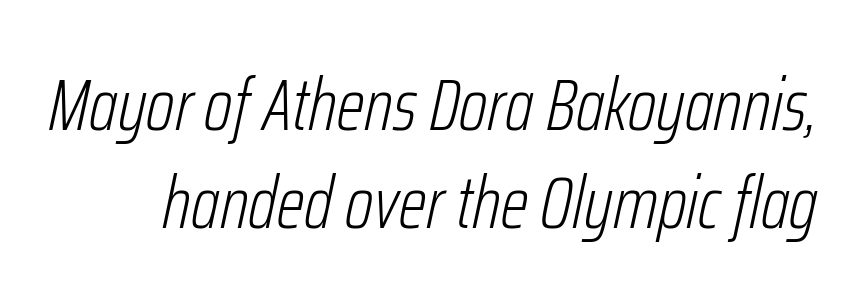
Q: Is the text bold? A: No.
Q: Is the text italic (slanted)? A: Yes, it leans right by about 12 degrees.
Q: Is the text underlined? A: No.
Q: Is the spacing between letters normal or unusually wide? A: Normal.
Q: Is the spacing between lines tight, normal or loose? A: Normal.
Q: Width (condensed, normal, or wide)? A: Condensed.
Q: Stroke contrast? A: Low.
Q: x-height? A: Medium.
Q: Monospaced? A: No.
